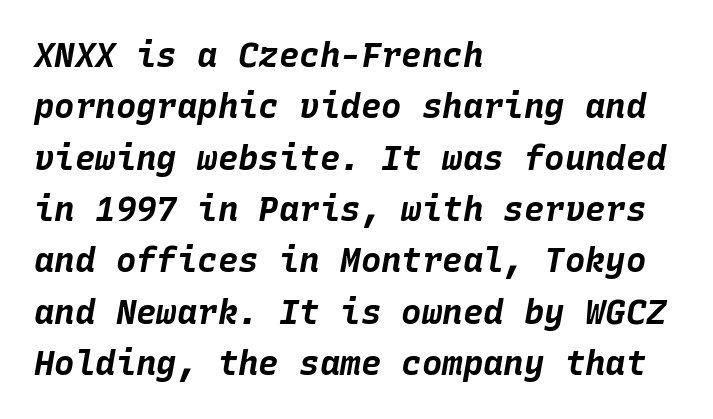
Fixed-width glyphs throughout — classic coding-font behaviour. Descenders hang freely into open space. It's the slanting kind of type. The passage is arranged the way most books set body copy — flush left.
